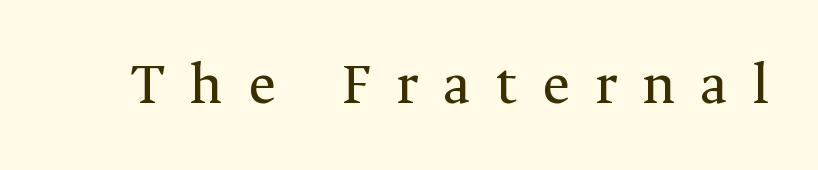
The zone under the glyphs is completely vacant. This sample has the flowing, uneven cadence of proportional lettering. The axis of the letterforms is exactly vertical. This rendering employs a face with finishing strokes, i.e., a serif. The rendering inserts visible extra space after every character.
